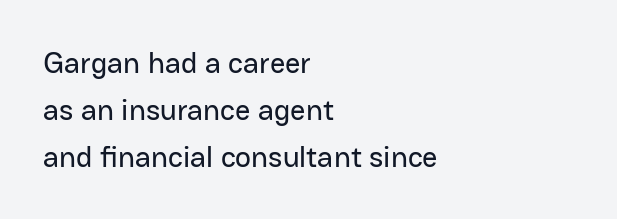
Q: Is the text italic (slanted)? A: No, it is upright.
Q: Is the typeface a serif or a sans-serif typeface? A: Sans-serif.
Q: Is the text underlined? A: No.
Q: How is the paragraph aligned? A: Left-aligned.
Q: Is the spacing between letters normal or unusually wide? A: Normal.
Q: Is the spacing between lines tight, normal or loose? A: Normal.
Q: Width (condensed, normal, or wide)? A: Normal.
Q: Stroke contrast? A: Low.
Q: x-height? A: Medium.
Q: Monospaced? A: No.
